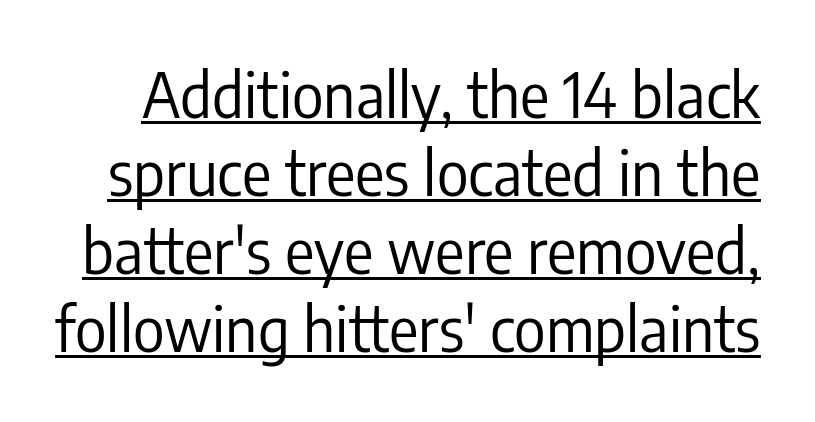
A light-to-regular cut is what we see here. Unlike italic type, these characters show no tilt at all. Nothing sits at the stroke ends, so this counts as sans-serif. Leading: standard. The rendering uses natural spacing where letterforms have individual widths. The passage shown has conventional tracking throughout.
